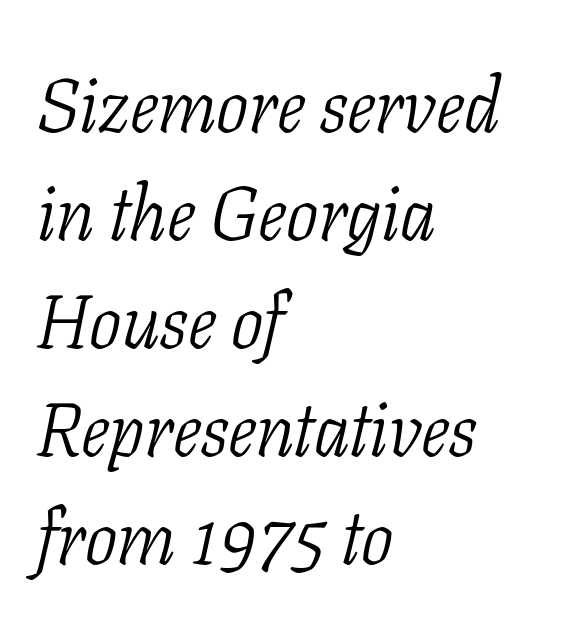
The image shows 76 px light, condensed serif type, italic (leaning right); set left-aligned, normal line spacing (1.42x), normal letter spacing, not underlined; low stroke contrast and a medium x-height.
